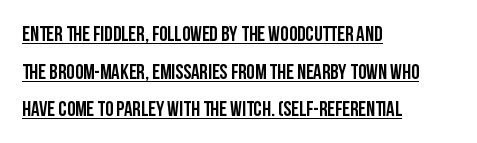
Has an underline been added? It has. Standard letterfit; no display-style spreading of the glyphs. The lettering holds an erect, upright posture throughout. Leftover space on each line is placed entirely after the last word.
